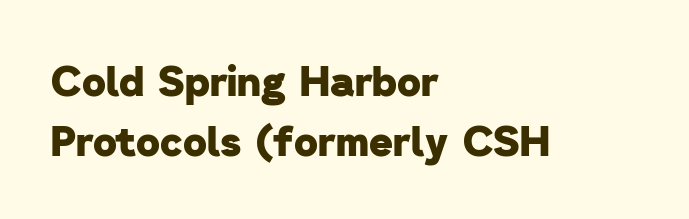
The image shows 41 px heavy sans-serif type; set left-aligned, normal line spacing (1.46x), normal letter spacing, not underlined; low stroke contrast and a medium x-height.
